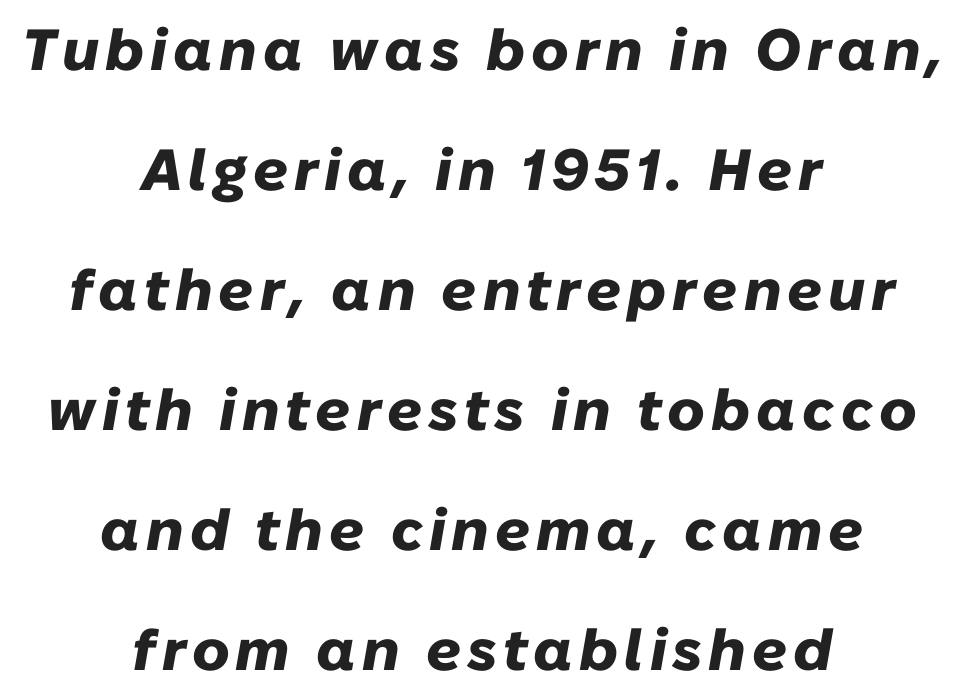
Look at the stroke-to-counter ratio: heavy, a bold. Italic: yes, the glyphs are oblique. Does the copy run flush right? No — it is centered line by line. Character widths vary here, with narrow letters taking less room than wide ones.
